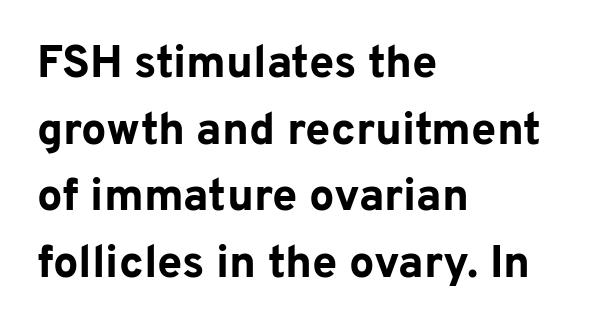
Words appear dense and cohesive because spacing is normal. I'd describe the lettering as bold — thick and assertive. Every stem runs plumb, perpendicular to the baseline. Layout note: lines flush left.
